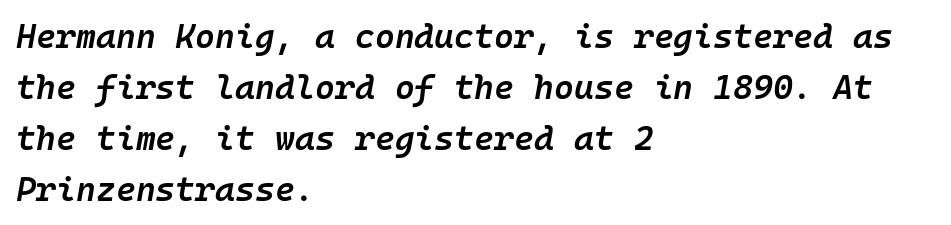
Q: Is the text bold? A: Semi-bold.
Q: Is the text italic (slanted)? A: Yes, it leans right by about 10 degrees.
Q: Is the text underlined? A: No.
Q: How is the paragraph aligned? A: Left-aligned.
Q: Is the spacing between letters normal or unusually wide? A: Normal.
Q: Is the spacing between lines tight, normal or loose? A: Normal.
Q: Width (condensed, normal, or wide)? A: Normal.
Q: Stroke contrast? A: Low.
Q: x-height? A: Medium.
Q: Monospaced? A: Yes.
